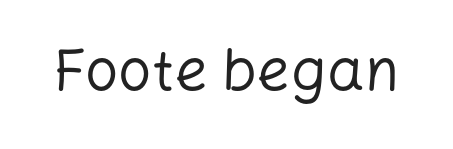
The image shows 59 px regular-weight sans-serif type, upright; set normal letter spacing, not underlined; low stroke contrast and a medium x-height.
